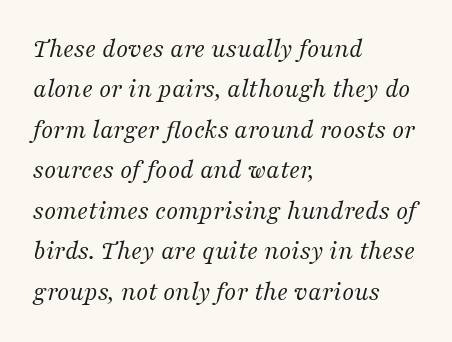
This reads as an unemphasized weight, regular at the heaviest. The typesetter chose a ragged-right arrangement here. Vertically, the passage feels balanced, rows spaced as you'd expect. You could call the tracking neutral — neither tight nor loose. Bare-footed words on every line. Would a proofreader flag this as italicized? Yes.
